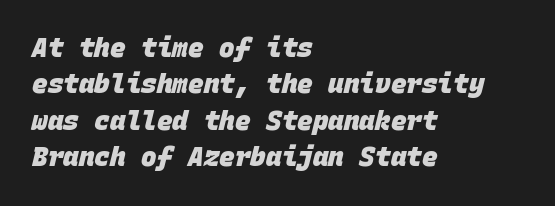
{"bold": "yes", "underline": "no", "align": "left", "line_spacing": "normal", "line_spacing_ratio": 1.4, "letter_spacing": "normal", "letter_spacing_em": 0.0, "glyph_px": 26}
